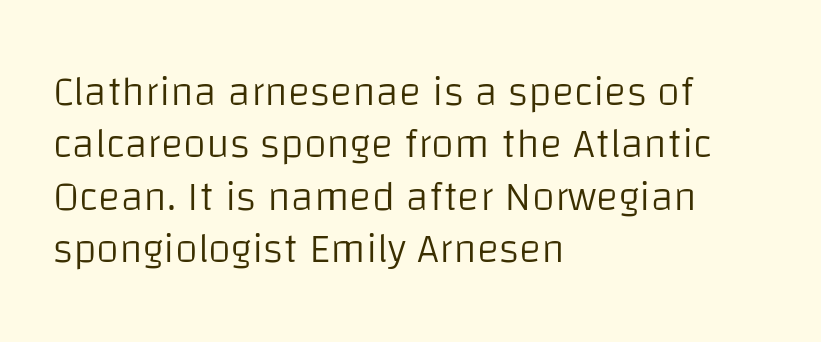
Q: Is the text bold? A: No.
Q: Is the text italic (slanted)? A: No, it is upright.
Q: Is the typeface a serif or a sans-serif typeface? A: Sans-serif.
Q: Is the text underlined? A: No.
Q: How is the paragraph aligned? A: Left-aligned.
Q: Is the spacing between letters normal or unusually wide? A: Normal.
Q: Is the spacing between lines tight, normal or loose? A: Normal.
Q: Width (condensed, normal, or wide)? A: Normal.
Q: Stroke contrast? A: Low.
Q: x-height? A: Large.
Q: Monospaced? A: No.
